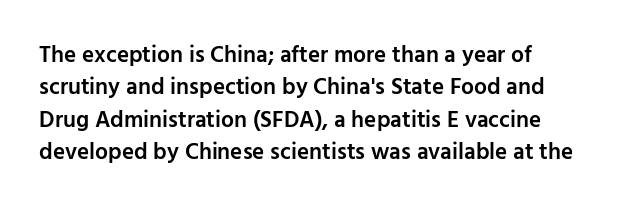
The image shows 23 px text type, upright; set normal line spacing (1.41x), normal letter spacing, not underlined.
